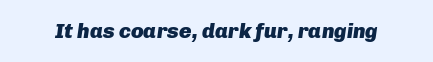
The passage shown is emphatically bold. Quick note: underline off. Here the glyphs are tracked normally, forming tight word shapes. Italic: yes, the glyphs are oblique.
